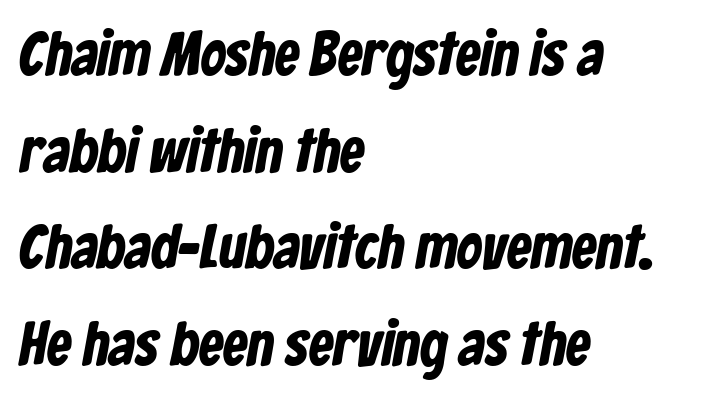
{"serif": "no", "bold": "yes", "weight": "bold", "width": "condensed", "stroke_contrast": "low", "x_height": "medium", "monospaced": "no", "underline": "no", "align": "left", "line_spacing": "normal", "line_spacing_ratio": 1.56, "letter_spacing": "normal", "letter_spacing_em": 0.0, "glyph_px": 62}
